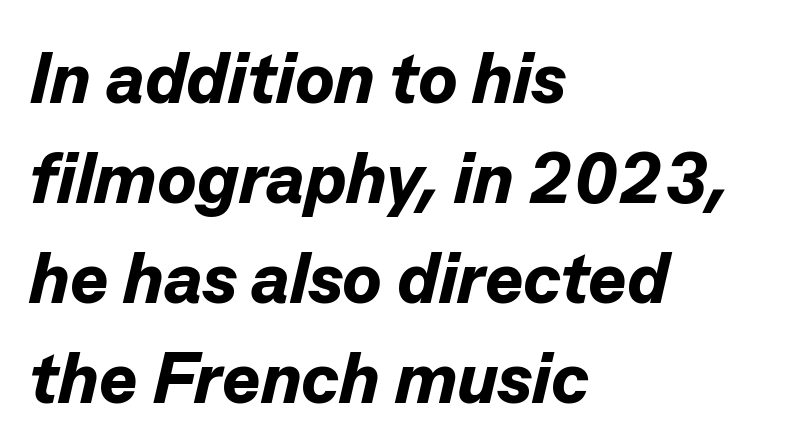
The zone under the glyphs is completely vacant. On the weight axis this lands at bold, roughly 700. These lines sit exactly where default settings would place them. The passage is arranged the way most books set body copy — flush left. Tall strokes in this sample are angled rather than plumb. These lines are rendered in a variable-pitch font.
